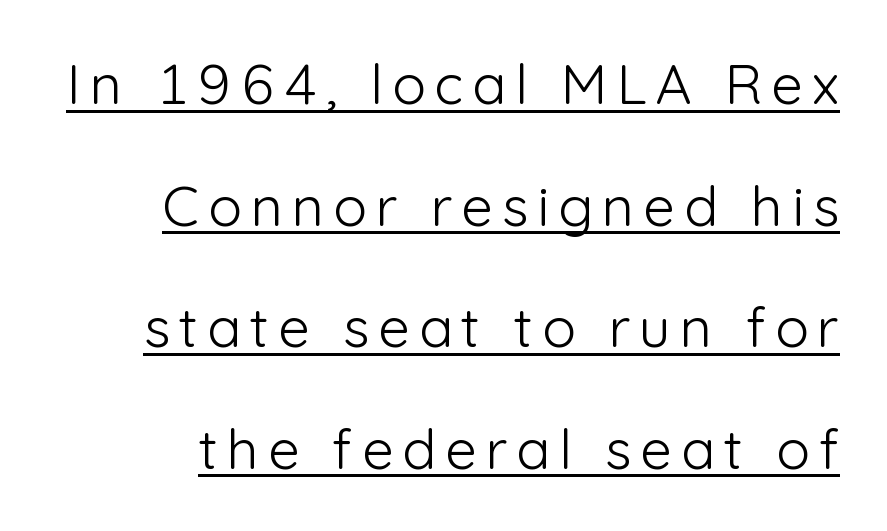
The characters are drawn with everyday or finer stroke widths. Each new line begins a long way beneath the previous one. Here the designer chose a conventional face with non-uniform glyph widths. Grotesque or geometric, the face here clearly has no serifs. The specimen reads as upright at a glance.
